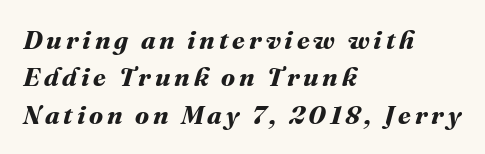
Q: Is the text bold? A: Yes.
Q: Is the text underlined? A: No.
Q: How is the paragraph aligned? A: Left-aligned.
Q: Is the spacing between lines tight, normal or loose? A: Normal.
